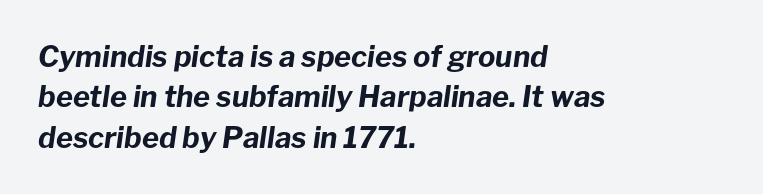
{"italic": "yes", "lean": "right", "slant_degrees": 8, "bold": "yes", "weight": "bold", "width": "normal", "stroke_contrast": "low", "x_height": "medium", "monospaced": "no", "underline": "no", "align": "left", "line_spacing": "normal", "line_spacing_ratio": 1.39, "letter_spacing": "normal", "letter_spacing_em": 0.0, "glyph_px": 29}
